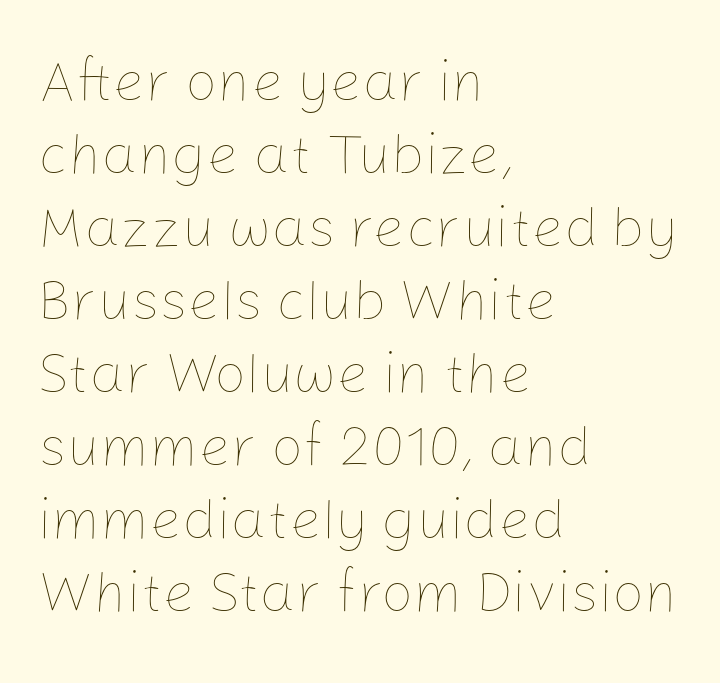
{"italic": "no", "bold": "no", "weight": "thin", "width": "normal", "stroke_contrast": "low", "x_height": "medium", "monospaced": "no", "underline": "no", "align": "left", "line_spacing": "normal", "line_spacing_ratio": 1.28, "letter_spacing": "normal", "letter_spacing_em": 0.0, "glyph_px": 57}
